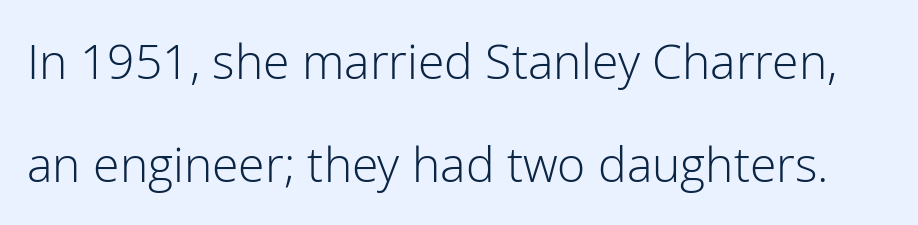
This rendering employs a face without finishing strokes, i.e., a sans-serif. Letters rest on an invisible, unmarked baseline. Is this a fixed-width face? No — the glyphs have proportional, varying widths. The strokes are not fattened; the text isn't bold. Does the lettering tilt? It doesn't — this is upright. Compared with typical paragraphs, the rows here are farther apart.
